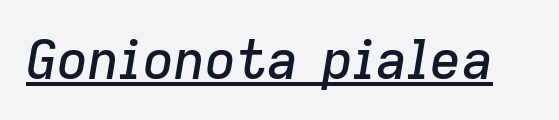
The image shows 54 px text type, italic (leaning right); set normal letter spacing, underlined; low stroke contrast and a medium x-height.
